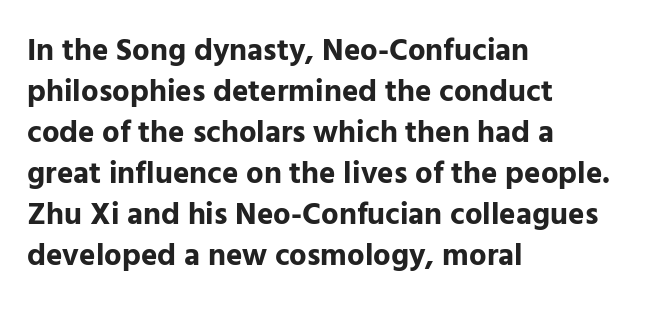
The type family on display is of the sans-serif kind. Plain, unruled lines of type. The rendering anchors every line to the left-hand side. The specimen reads as upright at a glance.
